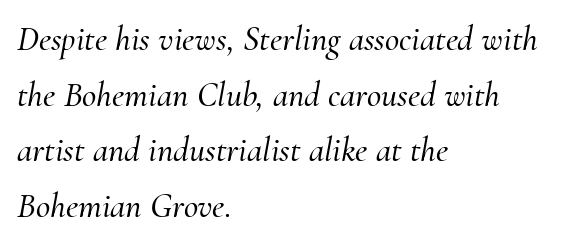
{"serif": "yes", "italic": "yes", "lean": "right", "slant_degrees": 10, "width": "normal", "stroke_contrast": "medium", "x_height": "small", "monospaced": "no", "underline": "no", "align": "left", "line_spacing": "normal", "line_spacing_ratio": 1.59, "letter_spacing": "normal", "letter_spacing_em": 0.0, "glyph_px": 35}
